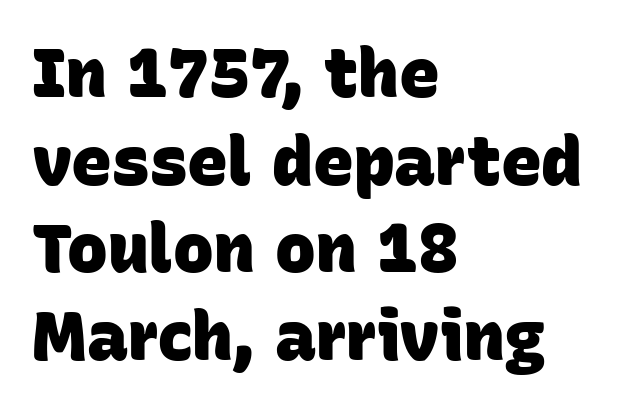
The image shows 68 px heavy sans-serif type; set left-aligned, normal line spacing (1.29x), normal letter spacing, not underlined; low stroke contrast and a large x-height.
